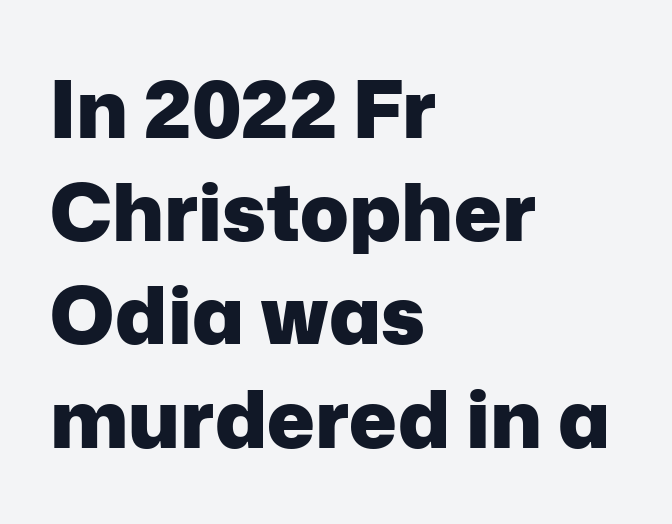
{"serif": "no", "italic": "no", "bold": "yes", "weight": "heavy", "width": "normal", "stroke_contrast": "low", "x_height": "medium", "monospaced": "no", "underline": "no", "align": "left", "line_spacing": "normal", "line_spacing_ratio": 1.29, "letter_spacing": "normal", "letter_spacing_em": 0.0, "glyph_px": 80}
